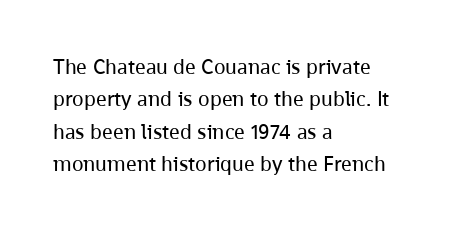
The image shows 21 px text type, upright; set left-aligned, normal line spacing (1.54x), normal letter spacing, not underlined.
